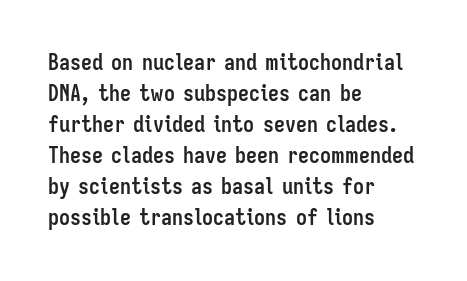
The image shows 22 px bold type, upright; set left-aligned, normal line spacing (1.41x), normal letter spacing, not underlined.
